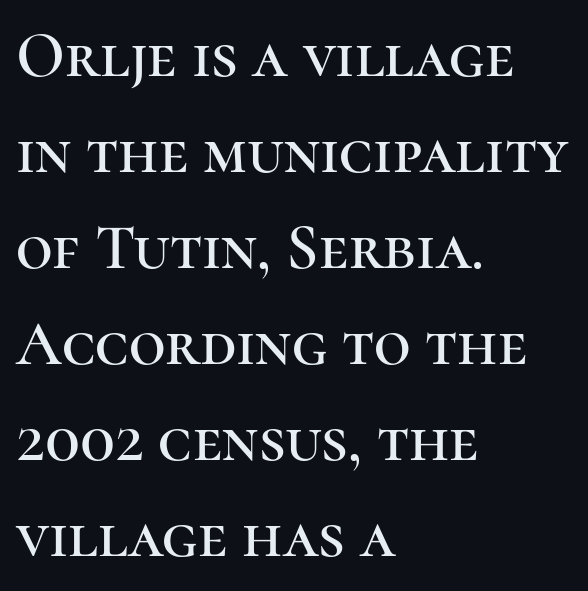
{"serif": "yes", "italic": "no", "width": "normal", "stroke_contrast": "high", "x_height": "medium", "monospaced": "no", "underline": "no", "align": "left", "line_spacing": "normal", "line_spacing_ratio": 1.5, "letter_spacing": "normal", "letter_spacing_em": 0.0, "glyph_px": 64}
